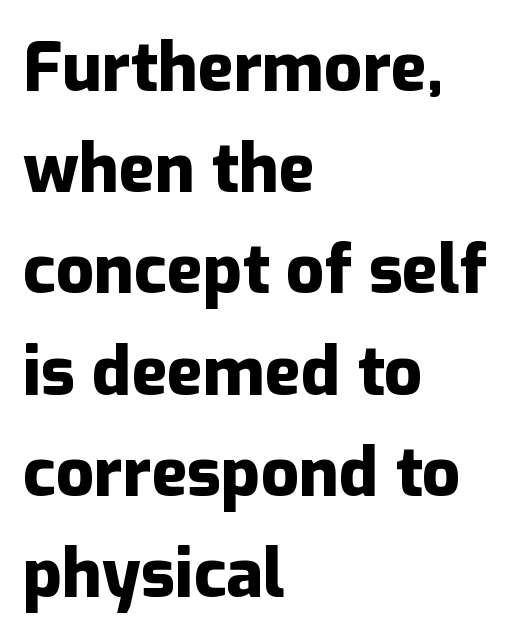
{"serif": "no", "italic": "no", "bold": "yes", "weight": "heavy", "width": "normal", "stroke_contrast": "low", "x_height": "medium", "monospaced": "no", "underline": "no", "align": "left", "line_spacing": "normal", "line_spacing_ratio": 1.51, "letter_spacing": "normal", "letter_spacing_em": 0.0, "glyph_px": 67}
